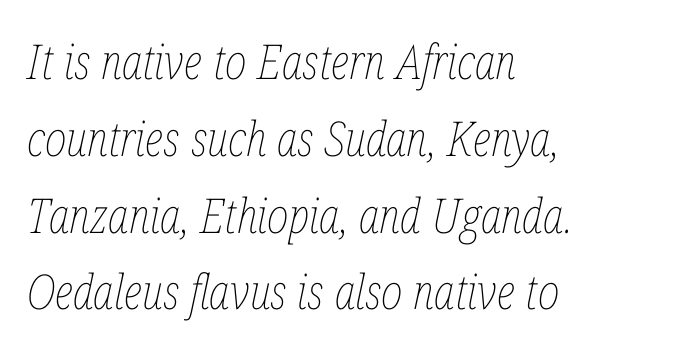
The image shows 48 px thin, condensed type, italic (leaning right); set left-aligned, normal line spacing (1.6x), normal letter spacing, not underlined; low stroke contrast and a medium x-height.
